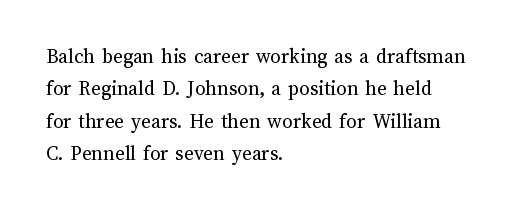
{"italic": "no", "bold": "no", "underline": "no", "align": "left", "line_spacing": "normal", "line_spacing_ratio": 1.54, "letter_spacing": "normal", "letter_spacing_em": 0.0, "glyph_px": 21}
